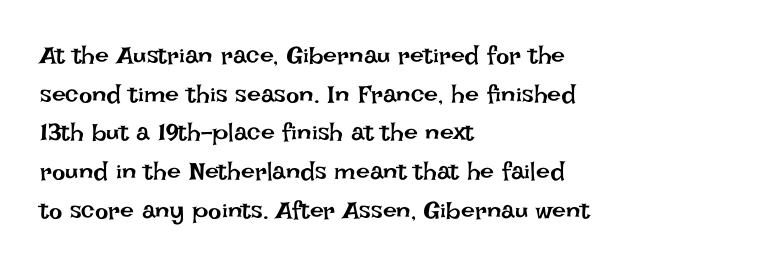
The image shows 25 px text type, upright; set left-aligned, normal line spacing (1.55x), normal letter spacing, not underlined.
